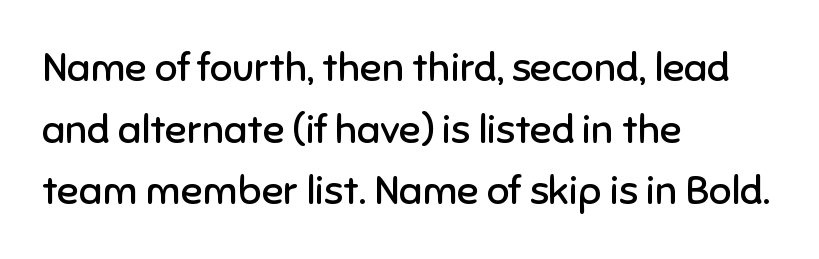
Q: Is the text bold? A: No.
Q: Is the text italic (slanted)? A: No, it is upright.
Q: Is the typeface a serif or a sans-serif typeface? A: Sans-serif.
Q: Is the text underlined? A: No.
Q: How is the paragraph aligned? A: Left-aligned.
Q: Is the spacing between letters normal or unusually wide? A: Normal.
Q: Is the spacing between lines tight, normal or loose? A: Normal.
Q: Width (condensed, normal, or wide)? A: Normal.
Q: Stroke contrast? A: Low.
Q: x-height? A: Medium.
Q: Monospaced? A: No.
